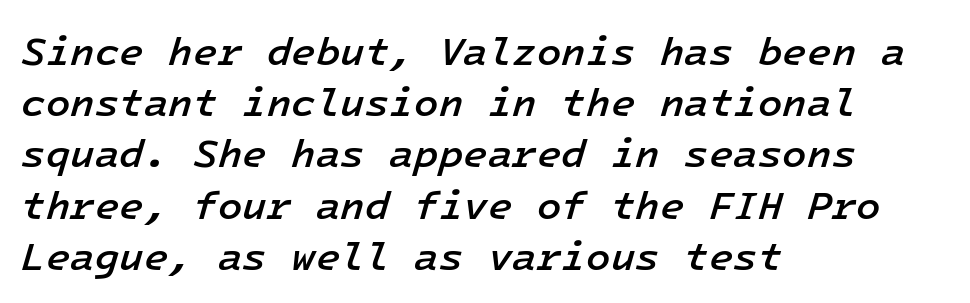
Q: Is the text bold? A: Semi-bold.
Q: Is the text italic (slanted)? A: Yes, it leans right by about 16 degrees.
Q: Is the text underlined? A: No.
Q: How is the paragraph aligned? A: Left-aligned.
Q: Is the spacing between letters normal or unusually wide? A: Normal.
Q: Is the spacing between lines tight, normal or loose? A: Normal.
Q: Width (condensed, normal, or wide)? A: Normal.
Q: Stroke contrast? A: Low.
Q: x-height? A: Medium.
Q: Monospaced? A: Yes.
